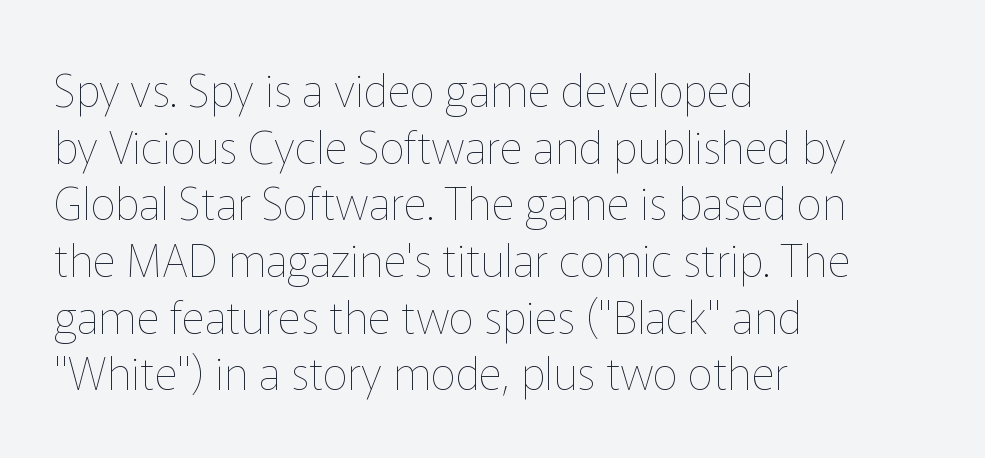
The image shows 45 px thin type, upright; set left-aligned, normal line spacing (1.26x), normal letter spacing, not underlined; low stroke contrast and a medium x-height.
